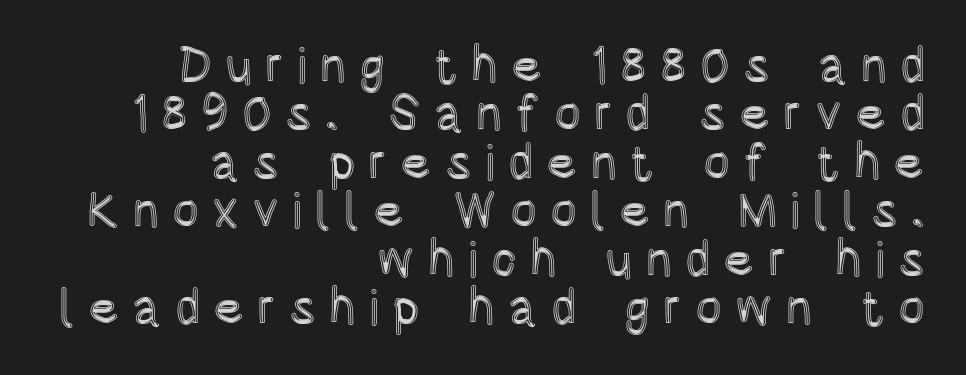
The image shows 50 px condensed type, upright; set right-aligned, tight line spacing (0.97x), unusually wide letter spacing (+0.26 em), not underlined; a large x-height.
